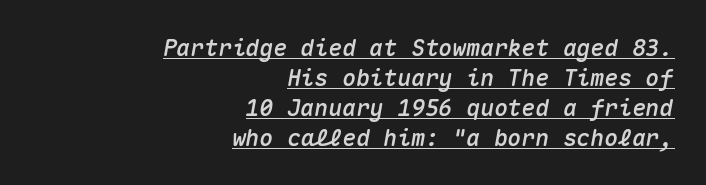
Q: Is the text italic (slanted)? A: Yes, it leans right by about 10 degrees.
Q: Is the text underlined? A: Yes.
Q: How is the paragraph aligned? A: Right-aligned.
Q: Is the spacing between letters normal or unusually wide? A: Normal.
Q: Is the spacing between lines tight, normal or loose? A: Normal.
